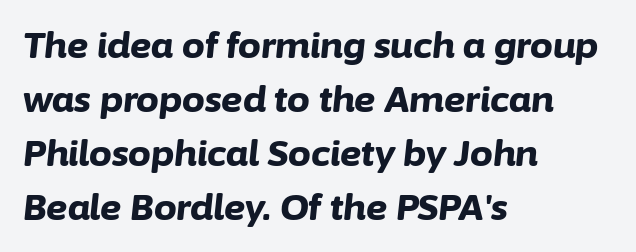
The image shows 36 px bold type, italic (leaning right); set left-aligned, normal line spacing (1.5x), normal letter spacing, not underlined; low stroke contrast and a medium x-height.
